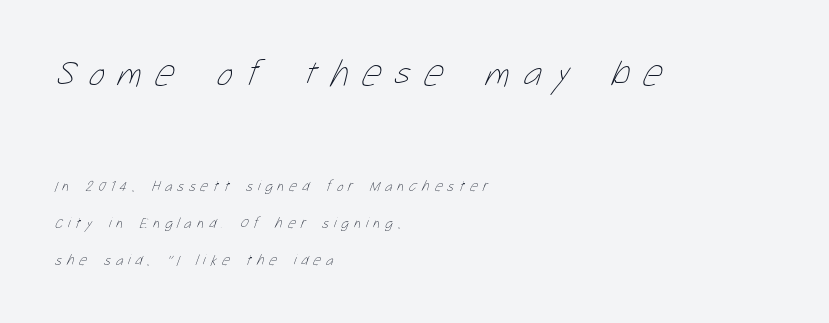
Is this a heavy cut? Hardly; it is regular or lighter. The lines are spread far apart with generous leading. Is the lower block the larger one? No — the upper block carries the bigger type. If you drew a ruler down the left edge, every line would touch it.
